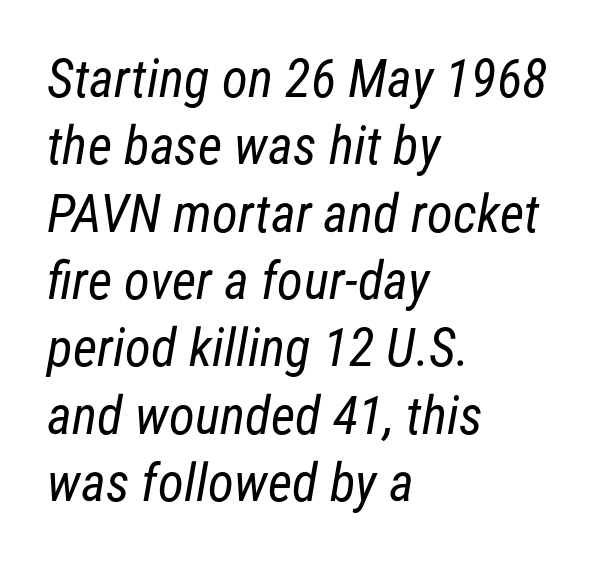
Is this a heavy cut? Hardly; it is regular or lighter. Students, observe: this is what conventionally led text looks like. The passage shown is typed in a proportional face where columns would drift. Has an underline been added? It has not.
